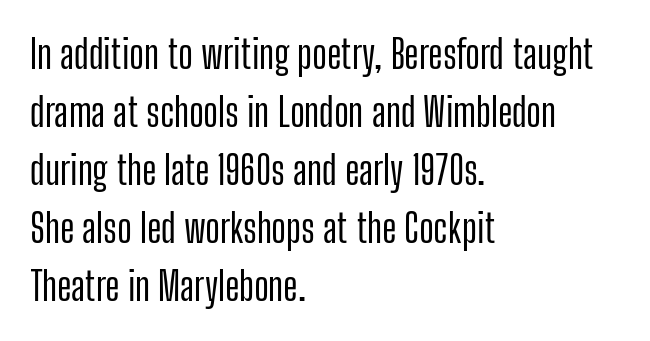
Q: Is the text italic (slanted)? A: No, it is upright.
Q: Is the typeface a serif or a sans-serif typeface? A: Sans-serif.
Q: Is the text underlined? A: No.
Q: How is the paragraph aligned? A: Left-aligned.
Q: Is the spacing between letters normal or unusually wide? A: Normal.
Q: Is the spacing between lines tight, normal or loose? A: Normal.
Q: Width (condensed, normal, or wide)? A: Condensed.
Q: Stroke contrast? A: Low.
Q: x-height? A: Medium.
Q: Monospaced? A: No.
